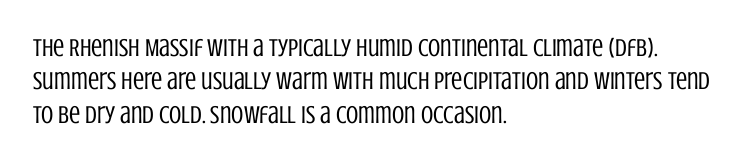
Notice how the stems are strictly vertical — no italics here. Clear beneath every line of the passage. Compared with typical paragraphs, the rows here are spaced about the same. The letters look calm and open, with moderate or lighter stems. Spacing between characters is what you'd get straight out of the box.
